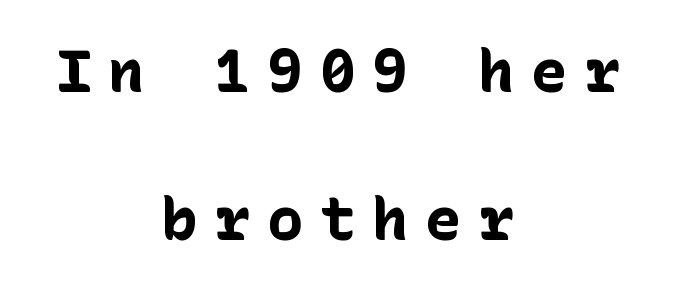
{"serif": "no", "italic": "no", "bold": "yes", "weight": "bold", "width": "normal", "stroke_contrast": "low", "x_height": "medium", "underline": "no", "align": "center", "line_spacing": "loose", "line_spacing_ratio": 2.46, "letter_spacing": "wide", "letter_spacing_em": 0.28, "glyph_px": 60}
